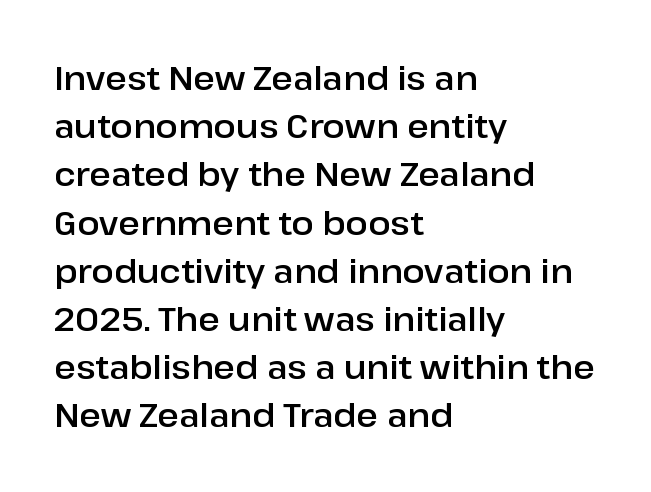
Q: Is the text italic (slanted)? A: No, it is upright.
Q: Is the typeface a serif or a sans-serif typeface? A: Sans-serif.
Q: Is the text underlined? A: No.
Q: How is the paragraph aligned? A: Left-aligned.
Q: Is the spacing between letters normal or unusually wide? A: Normal.
Q: Is the spacing between lines tight, normal or loose? A: Normal.
Q: Width (condensed, normal, or wide)? A: Normal.
Q: Stroke contrast? A: Low.
Q: x-height? A: Medium.
Q: Monospaced? A: No.
